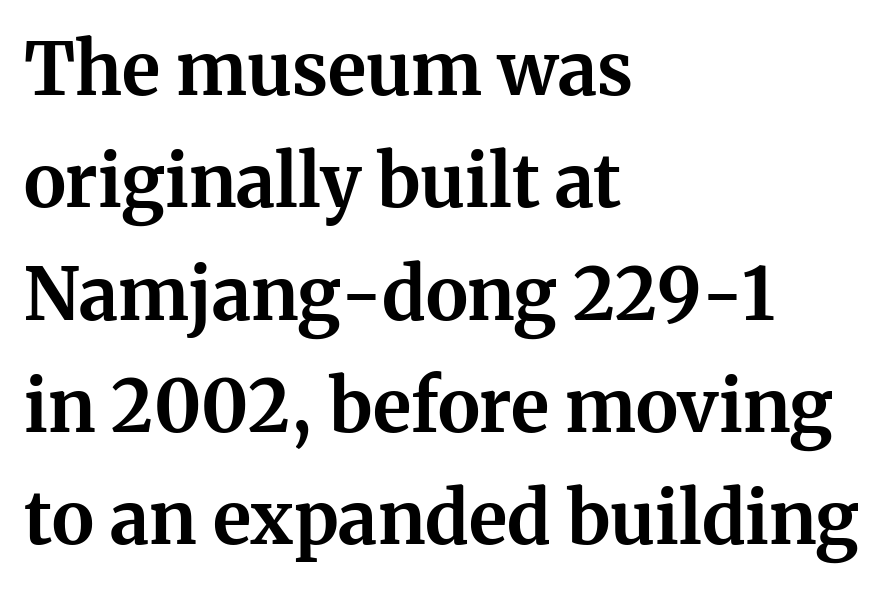
The image shows 72 px bold serif type, upright; set left-aligned, normal line spacing (1.56x), normal letter spacing, not underlined; medium stroke contrast and a medium x-height.
